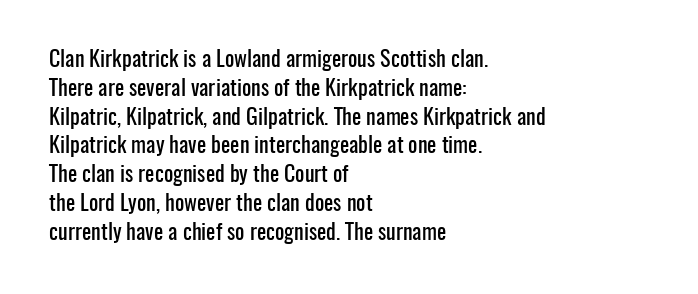
{"italic": "no", "underline": "no", "align": "left", "line_spacing": "normal", "line_spacing_ratio": 1.31, "letter_spacing": "normal", "letter_spacing_em": 0.0, "glyph_px": 22}
